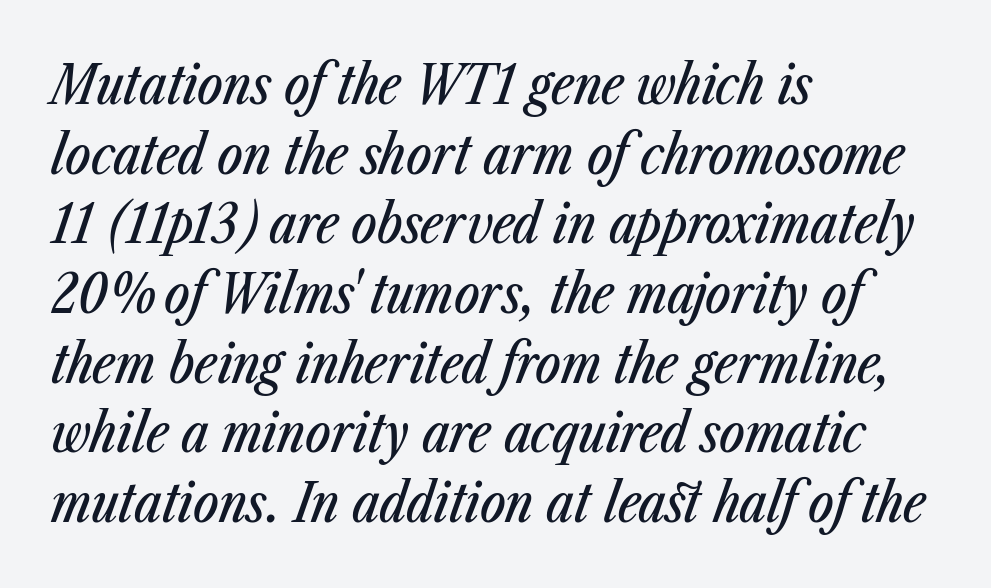
The image shows 54 px condensed type, italic (leaning right); set left-aligned, normal line spacing (1.29x), normal letter spacing, not underlined; low stroke contrast and a medium x-height.
